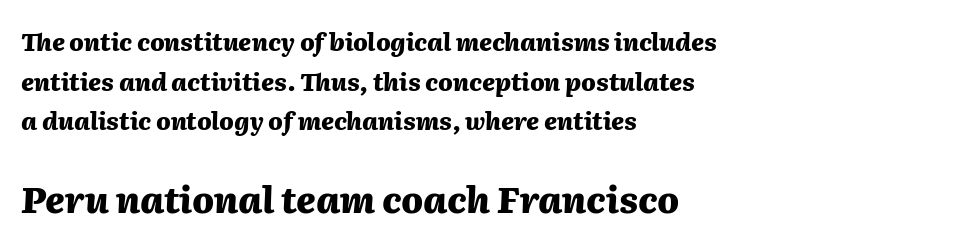
The image shows 36 px heavy type, italic (leaning right); set left-aligned, normal line spacing (1.65x), normal letter spacing, not underlined; the second (bottom) block is 1.5x larger; medium stroke contrast and a medium x-height.
